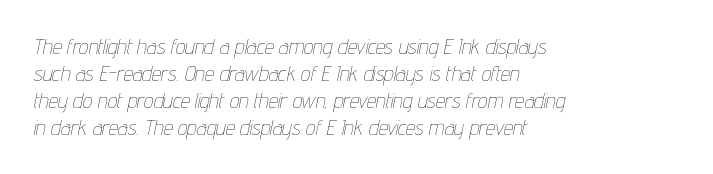
{"italic": "yes", "lean": "right", "slant_degrees": 12, "bold": "no", "underline": "no", "align": "left", "line_spacing": "normal", "line_spacing_ratio": 1.29, "letter_spacing": "normal", "letter_spacing_em": 0.0, "glyph_px": 21}
